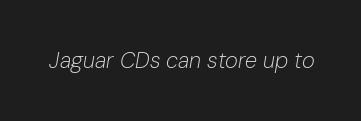
The image shows 22 px text type, italic (leaning right); set normal letter spacing, not underlined.
